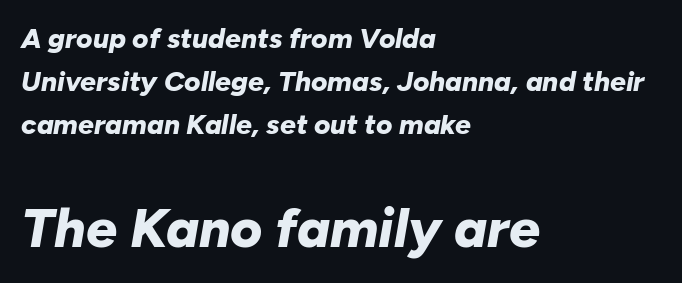
{"italic": "yes", "lean": "right", "slant_degrees": 10, "bold": "yes", "weight": "bold", "width": "normal", "stroke_contrast": "low", "x_height": "medium", "monospaced": "no", "underline": "no", "align": "left", "line_spacing": "normal", "line_spacing_ratio": 1.54, "letter_spacing": "normal", "letter_spacing_em": 0.0, "larger_block": "second", "size_ratio": 1.96, "glyph_px": 55}
